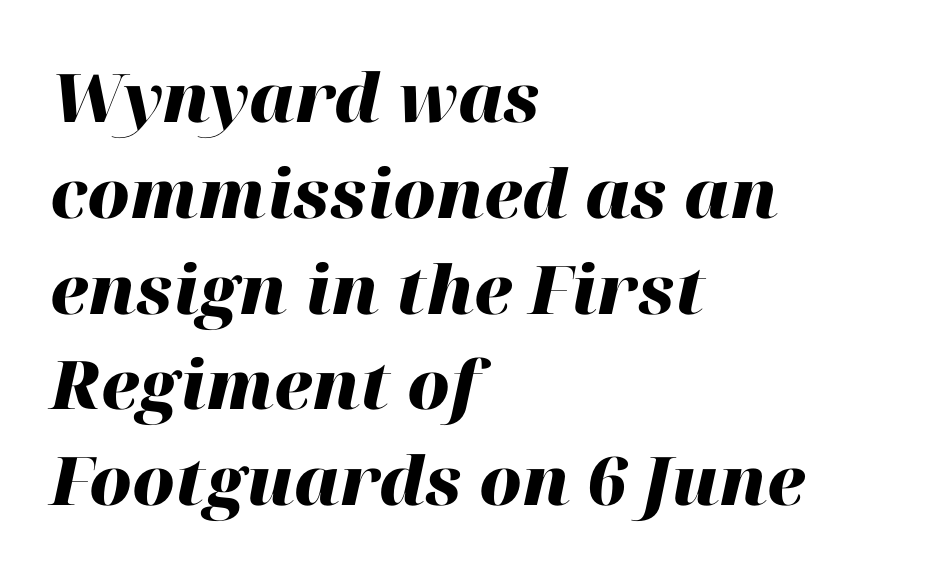
Nobody drew a line under any word here. This sample is left-justified, so line endings fall wherever the words run out. No extra tracking has been applied to these lines. Varying glyph widths throughout — classic text-font behaviour. Looking at the ascenders, they clearly lean. Quick note: interline space is typical.
